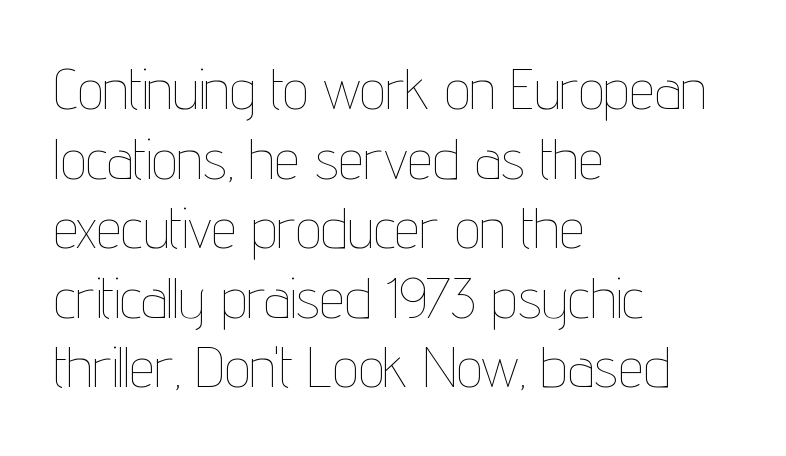
{"italic": "no", "bold": "no", "weight": "thin", "width": "condensed", "stroke_contrast": "low", "x_height": "medium", "monospaced": "no", "underline": "no", "align": "left", "line_spacing_ratio": 1.22, "letter_spacing": "normal", "letter_spacing_em": 0.0, "glyph_px": 57}
